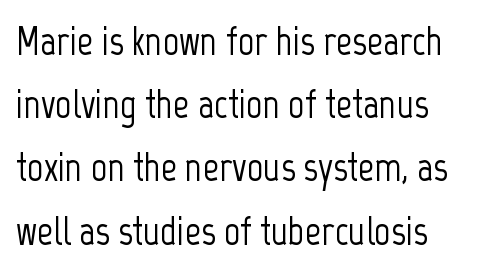
Quick note: underline off. Italic: no, the glyphs are upright roman. A typesetter would call this zero additional tracking. These lines are rendered in a variable-pitch font. The block of text has a typical density, with ordinary space between rows. The rendering shows plain stroke endings on the letterforms — a sans-serif design.
